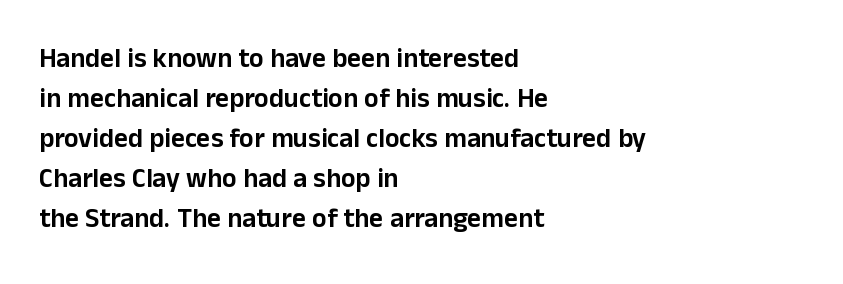
The image shows 27 px text type, upright; set left-aligned, normal line spacing (1.48x), normal letter spacing, not underlined.
